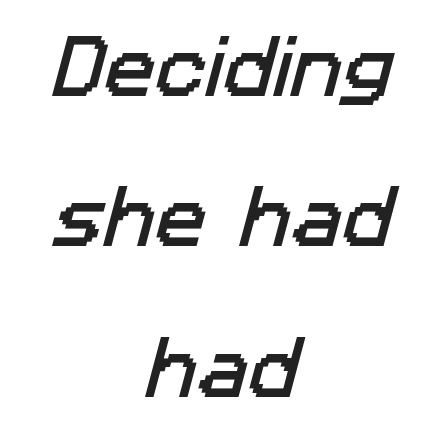
The image shows 68 px sans-serif type; set centered, loose line spacing (2.21x), normal letter spacing, not underlined; low stroke contrast and a medium x-height.
